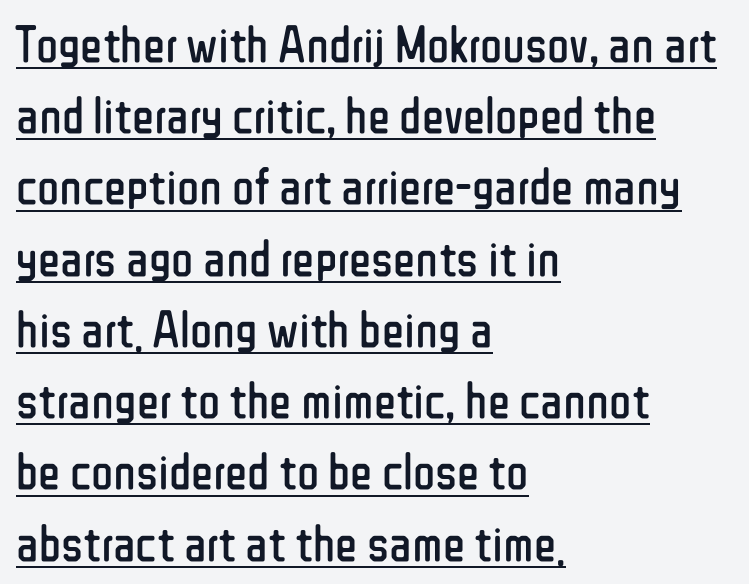
Spacing verdict: proportional, widths tailored to each character. Ascenders rise straight up at ninety degrees. Compared with a typical body face, this is equally light or lighter still. Look at the tracking — it's just the regular setting, nothing added. A typesetter would label this face a sans.
